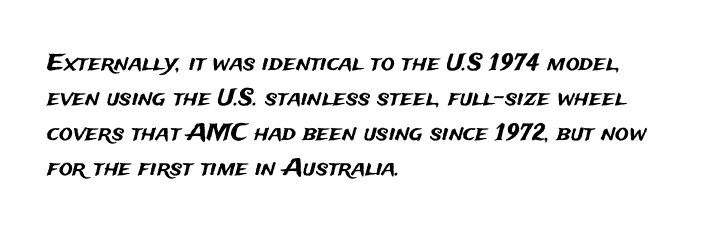
The image shows 23 px text type; set left-aligned, normal line spacing (1.52x), normal letter spacing, not underlined.
